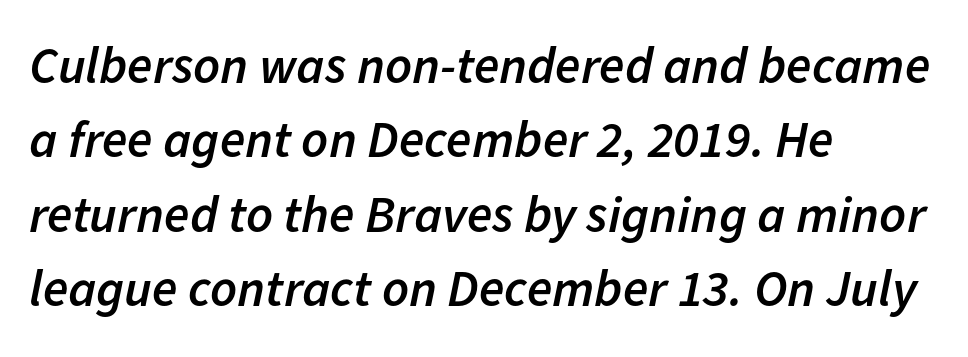
{"italic": "yes", "lean": "right", "slant_degrees": 11, "bold": "semi", "weight": "semibold", "width": "normal", "stroke_contrast": "low", "x_height": "medium", "monospaced": "no", "underline": "no", "align": "left", "line_spacing": "normal", "line_spacing_ratio": 1.43, "letter_spacing": "normal", "letter_spacing_em": 0.0, "glyph_px": 52}
